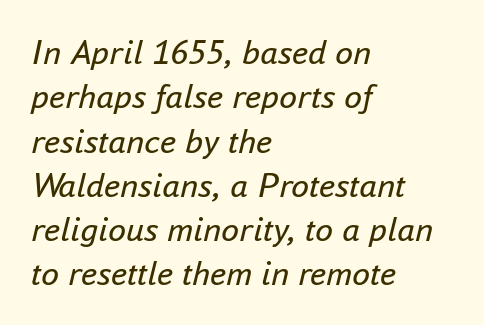
The font sits on the lighter half of the weight spectrum, regular included. The lines are quadded left. Honestly, the letter spacing is just normal — you wouldn't notice it. Designer's note — italics engaged.
